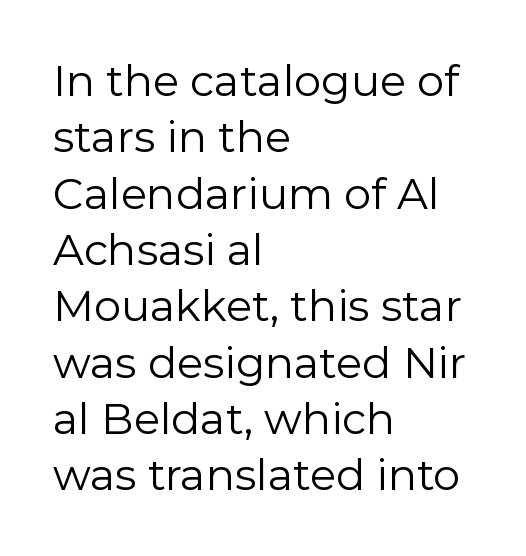
Q: Is the text bold? A: No.
Q: Is the text italic (slanted)? A: No, it is upright.
Q: Is the typeface a serif or a sans-serif typeface? A: Sans-serif.
Q: Is the text underlined? A: No.
Q: How is the paragraph aligned? A: Left-aligned.
Q: Is the spacing between letters normal or unusually wide? A: Normal.
Q: Is the spacing between lines tight, normal or loose? A: Normal.
Q: Width (condensed, normal, or wide)? A: Normal.
Q: Stroke contrast? A: Low.
Q: x-height? A: Medium.
Q: Monospaced? A: No.
